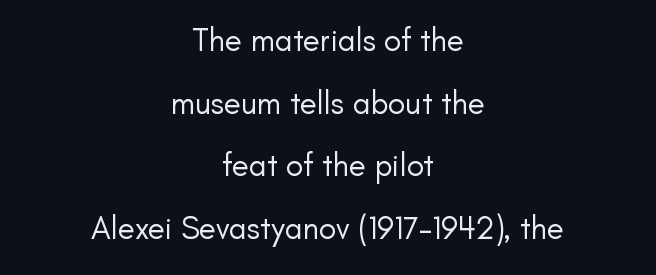
Q: Is the text bold? A: No.
Q: Is the text italic (slanted)? A: No, it is upright.
Q: Is the typeface a serif or a sans-serif typeface? A: Sans-serif.
Q: Is the text underlined? A: No.
Q: How is the paragraph aligned? A: Centered.
Q: Is the spacing between letters normal or unusually wide? A: Normal.
Q: Is the spacing between lines tight, normal or loose? A: Loose.
Q: Width (condensed, normal, or wide)? A: Normal.
Q: Stroke contrast? A: Low.
Q: x-height? A: Small.
Q: Monospaced? A: No.
